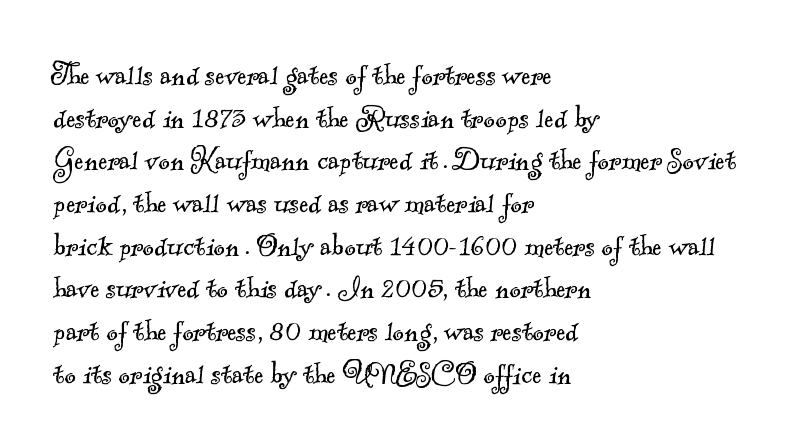
{"serif": "yes", "bold": "no", "weight": "light", "width": "normal", "x_height": "small", "monospaced": "no", "underline": "no", "align": "left", "line_spacing_ratio": 1.22, "letter_spacing": "normal", "letter_spacing_em": 0.0, "glyph_px": 35}
